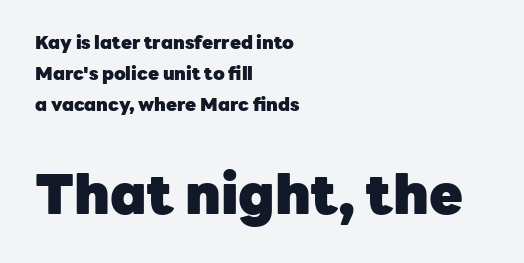
The image shows 55 px heavy sans-serif type, upright; set left-aligned, line spacing 1.72x, normal letter spacing, not underlined; the second (bottom) block is 3.06x larger; low stroke contrast and a medium x-height.
